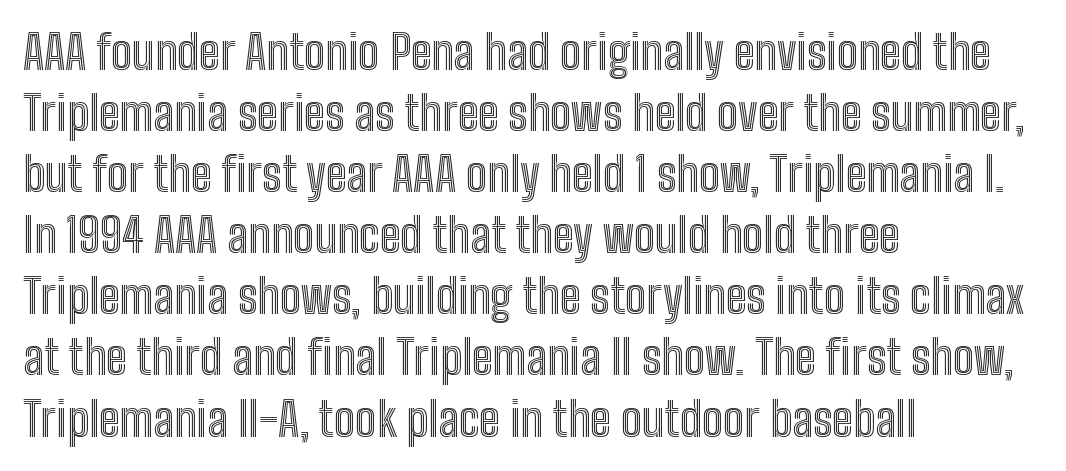
The image shows 47 px condensed type, upright; set left-aligned, normal line spacing (1.3x), normal letter spacing, not underlined; a medium x-height.
